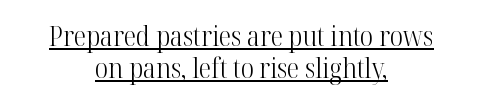
Looks like regular typesetting: each glyph gets only the width it needs. Stroke thickness stays within the range of a standard reading face or lighter. How are the letters spaced? Ordinarily, with no added tracking. Ordinary non-slanted type is in use.
